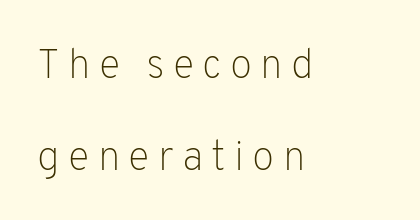
The image shows 41 px light sans-serif type, upright; set left-aligned, loose line spacing (2.25x), unusually wide letter spacing (+0.2 em), not underlined; low stroke contrast and a medium x-height.
